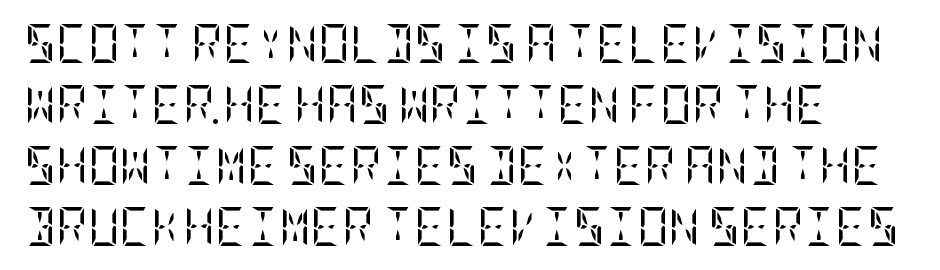
Q: Is the text bold? A: No.
Q: Is the text italic (slanted)? A: No, it is upright.
Q: Is the typeface a serif or a sans-serif typeface? A: Serif.
Q: Is the text underlined? A: No.
Q: Is the spacing between letters normal or unusually wide? A: Normal.
Q: Is the spacing between lines tight, normal or loose? A: Normal.
Q: Width (condensed, normal, or wide)? A: Condensed.
Q: Stroke contrast? A: Low.
Q: x-height? A: Large.
